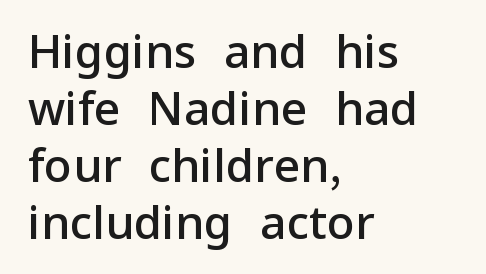
{"serif": "no", "italic": "no", "bold": "semi", "weight": "semibold", "width": "normal", "stroke_contrast": "low", "x_height": "medium", "monospaced": "no", "underline": "no", "align": "left", "line_spacing_ratio": 1.24, "letter_spacing": "normal", "letter_spacing_em": 0.0, "glyph_px": 46}
